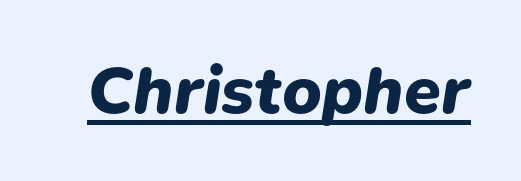
The image shows 67 px heavy type, italic (leaning right); set normal letter spacing, underlined; low stroke contrast and a medium x-height.
